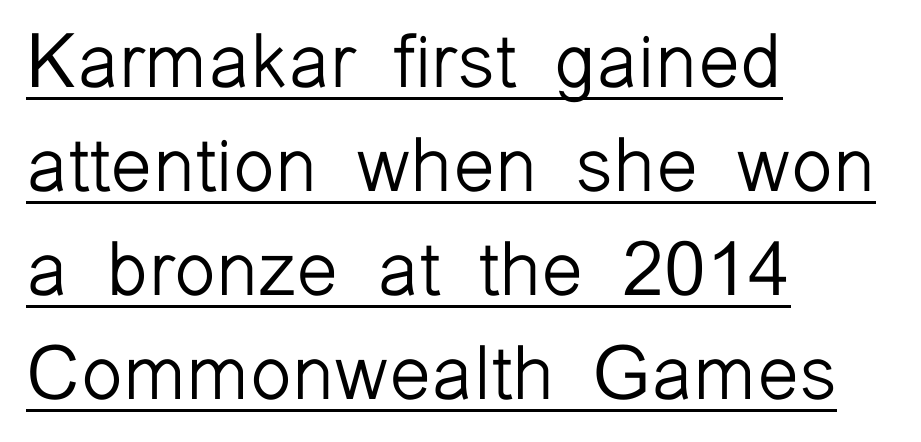
Q: Is the text bold? A: No.
Q: Is the text italic (slanted)? A: No, it is upright.
Q: Is the typeface a serif or a sans-serif typeface? A: Sans-serif.
Q: Is the text underlined? A: Yes.
Q: How is the paragraph aligned? A: Left-aligned.
Q: Is the spacing between letters normal or unusually wide? A: Normal.
Q: Is the spacing between lines tight, normal or loose? A: Normal.
Q: Width (condensed, normal, or wide)? A: Normal.
Q: Stroke contrast? A: Low.
Q: x-height? A: Medium.
Q: Monospaced? A: No.
